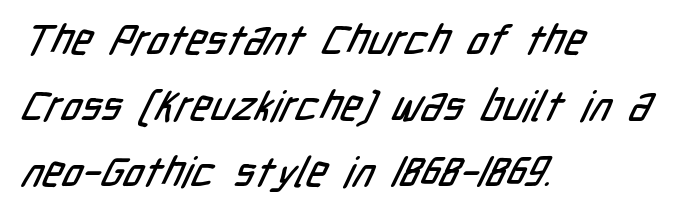
The image shows 42 px condensed sans-serif type; set left-aligned, normal line spacing (1.57x), normal letter spacing, not underlined; low stroke contrast and a medium x-height.
